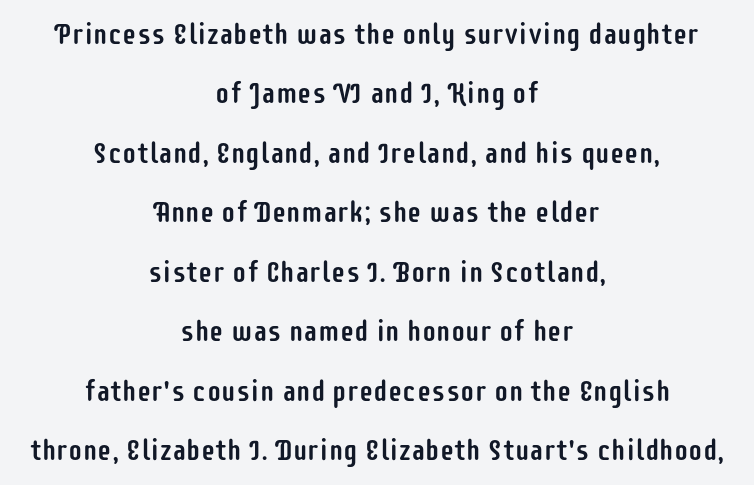
Honestly, there is no underline to notice here at all. In terms of letterspacing, this is plain default setting. The letters advance in unequal steps, a hallmark of proportional type. This sample trades compactness for vertical openness between lines.
